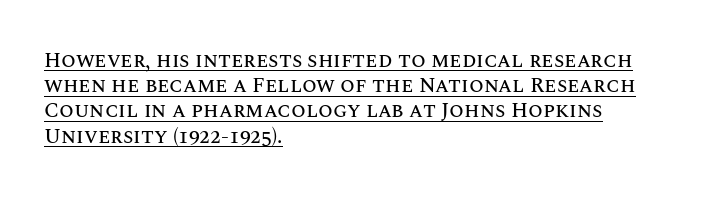
{"italic": "no", "underline": "yes", "align": "left", "line_spacing_ratio": 1.2, "letter_spacing": "normal", "letter_spacing_em": 0.0, "glyph_px": 21}
